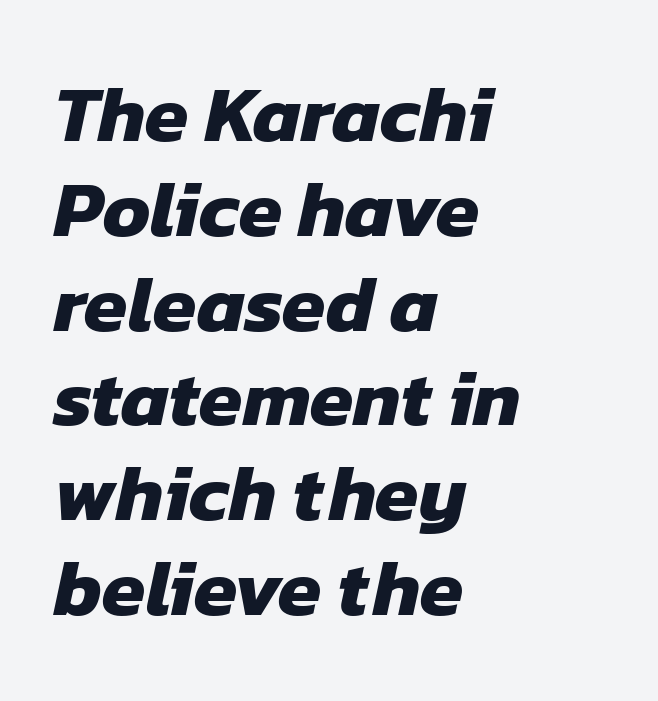
Q: Is the text bold? A: Yes.
Q: Is the typeface a serif or a sans-serif typeface? A: Sans-serif.
Q: Is the text underlined? A: No.
Q: How is the paragraph aligned? A: Left-aligned.
Q: Is the spacing between letters normal or unusually wide? A: Normal.
Q: Width (condensed, normal, or wide)? A: Normal.
Q: Stroke contrast? A: Low.
Q: x-height? A: Medium.
Q: Monospaced? A: No.
